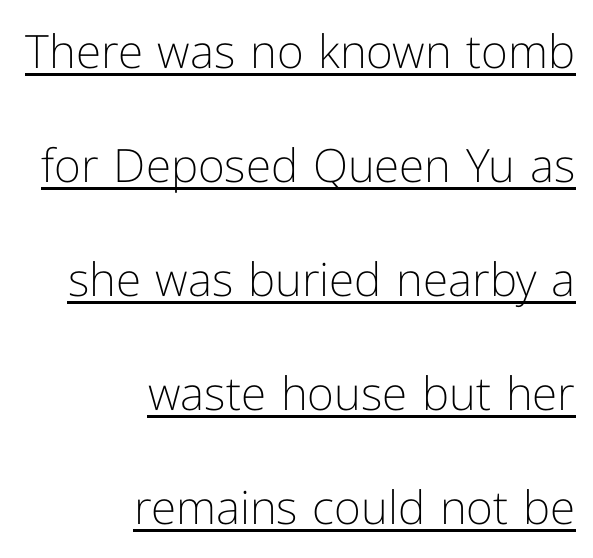
Q: Is the text bold? A: No.
Q: Is the text italic (slanted)? A: No, it is upright.
Q: Is the typeface a serif or a sans-serif typeface? A: Sans-serif.
Q: Is the text underlined? A: Yes.
Q: How is the paragraph aligned? A: Right-aligned.
Q: Is the spacing between letters normal or unusually wide? A: Normal.
Q: Is the spacing between lines tight, normal or loose? A: Loose.
Q: Width (condensed, normal, or wide)? A: Normal.
Q: Stroke contrast? A: Low.
Q: x-height? A: Medium.
Q: Monospaced? A: No.
